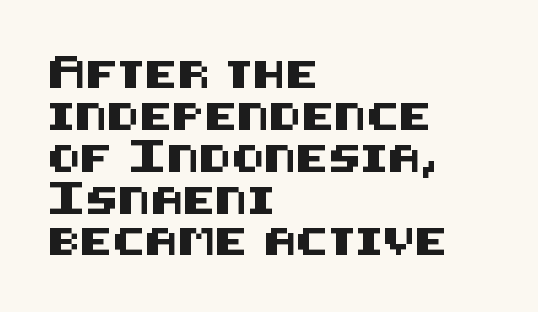
The image shows 27 px text type, upright; set left-aligned, normal line spacing (1.55x), normal letter spacing, not underlined.
